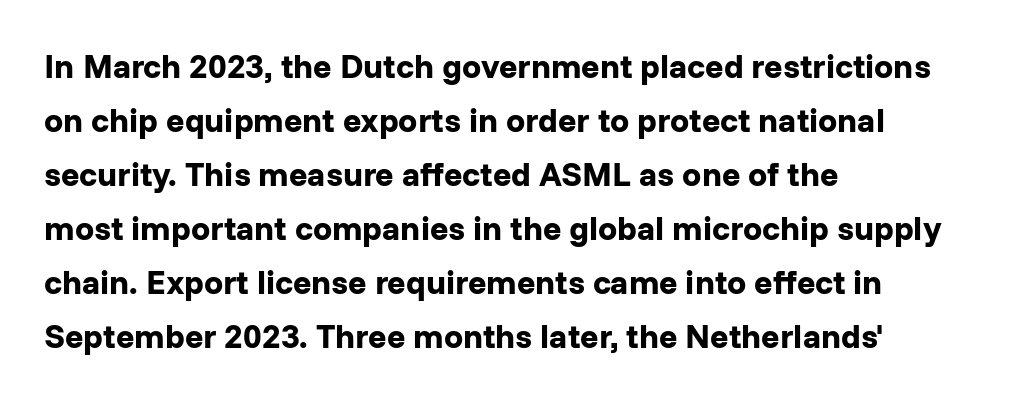
{"serif": "no", "italic": "no", "bold": "yes", "weight": "bold", "width": "normal", "stroke_contrast": "low", "x_height": "medium", "monospaced": "no", "underline": "no", "align": "left", "line_spacing": "normal", "line_spacing_ratio": 1.59, "letter_spacing": "normal", "letter_spacing_em": 0.0, "glyph_px": 34}
